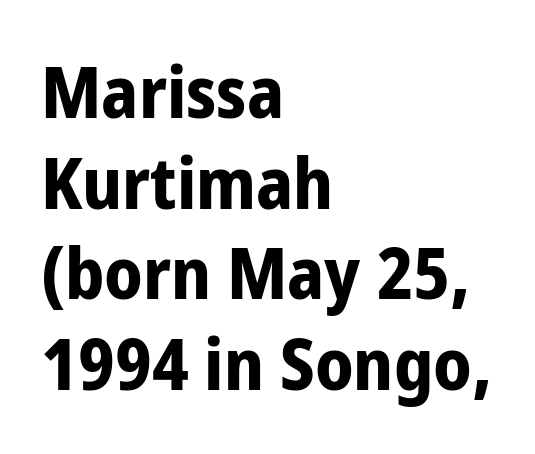
Unmarked baselines from the first word to the last. The ragged edge is on the right, which tells us the setting is flush left. Is the type bold? Yes — the strokes are clearly thick and heavy. Do the letters lean? They stand straight.
